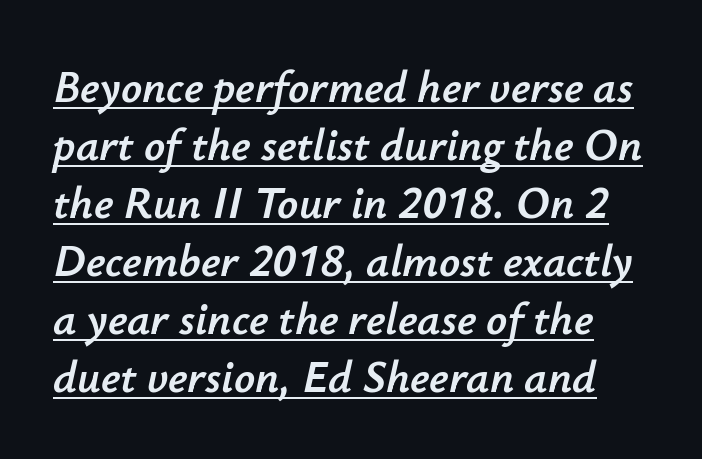
Q: Is the text italic (slanted)? A: Yes, it leans right by about 12 degrees.
Q: Is the text underlined? A: Yes.
Q: Is the spacing between letters normal or unusually wide? A: Normal.
Q: Is the spacing between lines tight, normal or loose? A: Normal.
Q: Width (condensed, normal, or wide)? A: Normal.
Q: Stroke contrast? A: Low.
Q: x-height? A: Small.
Q: Monospaced? A: No.
